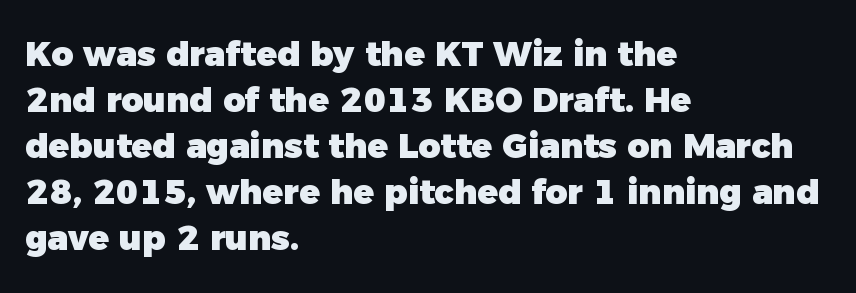
The image shows 34 px heavy sans-serif type; set left-aligned, normal line spacing (1.35x), normal letter spacing, not underlined; a medium x-height.
